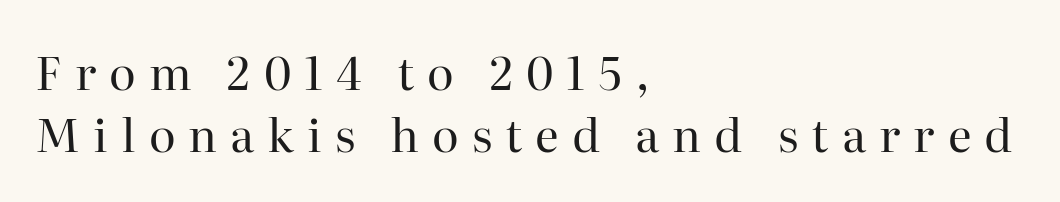
{"serif": "yes", "italic": "no", "bold": "no", "weight": "regular", "width": "normal", "stroke_contrast": "high", "x_height": "medium", "monospaced": "no", "underline": "no", "align": "left", "line_spacing": "normal", "line_spacing_ratio": 1.34, "letter_spacing": "wide", "letter_spacing_em": 0.28, "glyph_px": 46}
